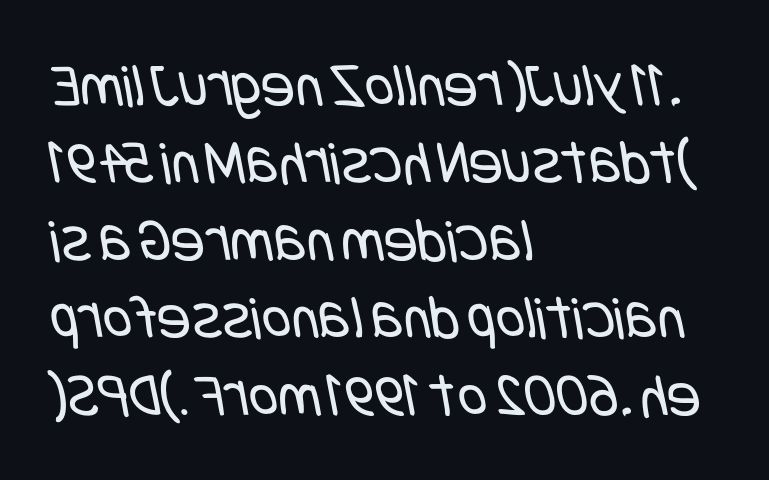
Q: Is the text bold? A: No.
Q: Is the typeface a serif or a sans-serif typeface? A: Sans-serif.
Q: Is the text underlined? A: No.
Q: How is the paragraph aligned? A: Left-aligned.
Q: Is the spacing between letters normal or unusually wide? A: Normal.
Q: Width (condensed, normal, or wide)? A: Condensed.
Q: Stroke contrast? A: Low.
Q: x-height? A: Large.
